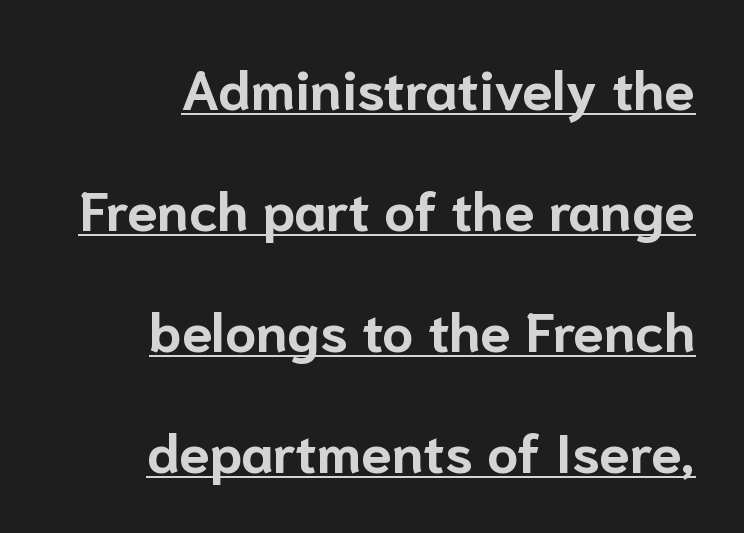
What weight is shown? A full bold with thick strokes. Looks like regular typesetting: each glyph gets only the width it needs. Alignment: flush right. Posture: vertical. Tracking value appears to be zero — textbook default spacing. Decoration check: the copy is underlined.
